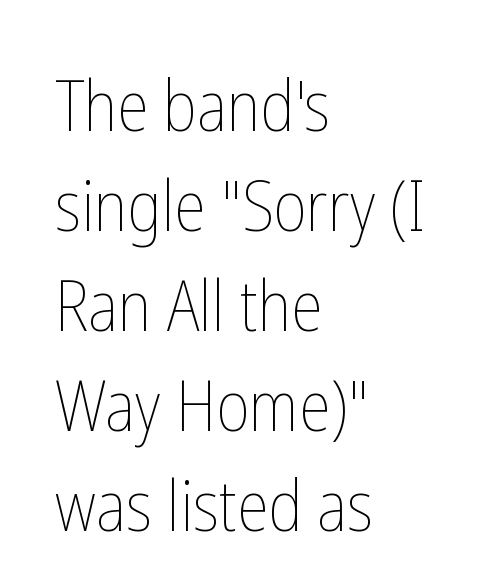
Q: Is the text bold? A: No.
Q: Is the text italic (slanted)? A: No, it is upright.
Q: Is the text underlined? A: No.
Q: How is the paragraph aligned? A: Left-aligned.
Q: Is the spacing between letters normal or unusually wide? A: Normal.
Q: Is the spacing between lines tight, normal or loose? A: Normal.
Q: Width (condensed, normal, or wide)? A: Condensed.
Q: Stroke contrast? A: Low.
Q: x-height? A: Medium.
Q: Monospaced? A: No.
